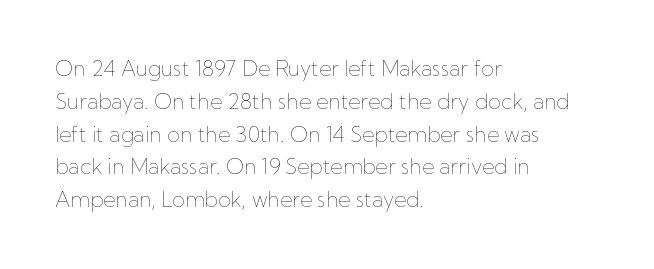
{"italic": "no", "bold": "no", "underline": "no", "align": "left", "line_spacing": "normal", "line_spacing_ratio": 1.56, "letter_spacing": "normal", "letter_spacing_em": 0.0, "glyph_px": 21}
